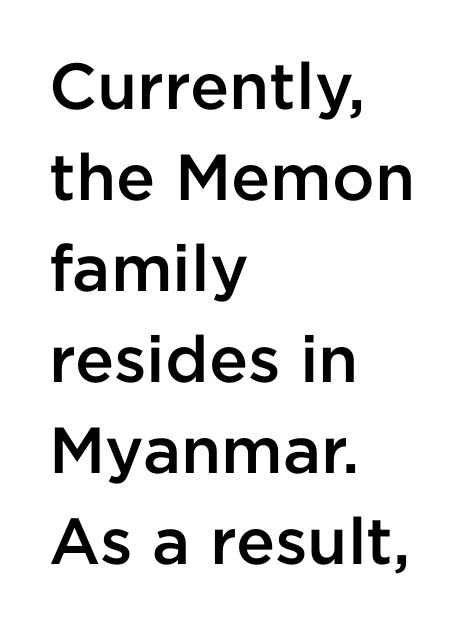
The image shows 65 px semibold sans-serif type, upright; set left-aligned, normal line spacing (1.4x), normal letter spacing, not underlined; low stroke contrast and a medium x-height.
